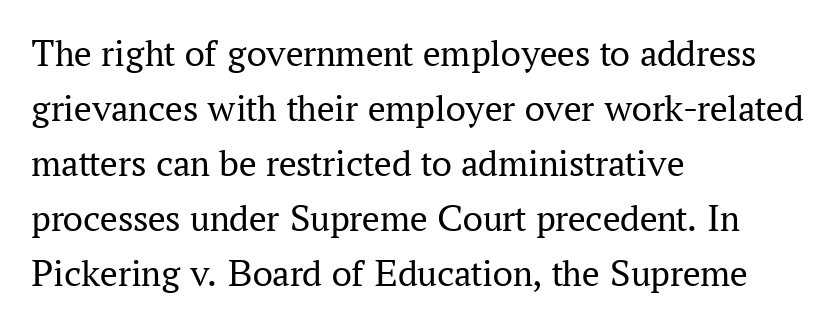
The zone under the glyphs is completely vacant. Stems and bowls with no extra thickness — not bold. If you measured baseline to baseline, you'd find a middling distance. Note the varied advance widths — an 'i' is clearly narrower than an 'm'.
